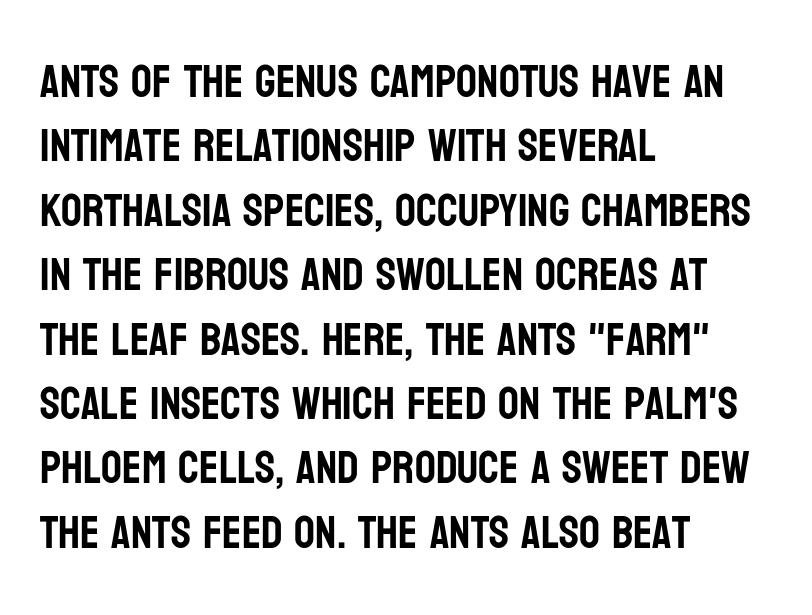
The image shows 46 px condensed sans-serif type, upright; set left-aligned, normal line spacing (1.4x), normal letter spacing, not underlined; low stroke contrast and a large x-height.
